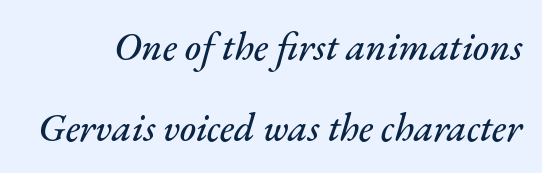
Q: Is the text italic (slanted)? A: Yes, it leans right by about 17 degrees.
Q: Is the text underlined? A: No.
Q: Is the spacing between letters normal or unusually wide? A: Normal.
Q: Is the spacing between lines tight, normal or loose? A: Loose.
Q: Width (condensed, normal, or wide)? A: Normal.
Q: Stroke contrast? A: Medium.
Q: x-height? A: Small.
Q: Monospaced? A: No.
